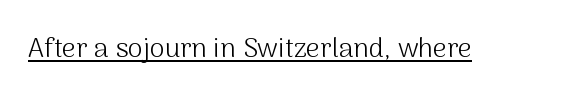
Vertical stems look standard width or narrower in stroke. This sample carries an underscore along the baseline area. Notice how the stems are strictly vertical — no italics here. Spacing between characters is what you'd get straight out of the box.
